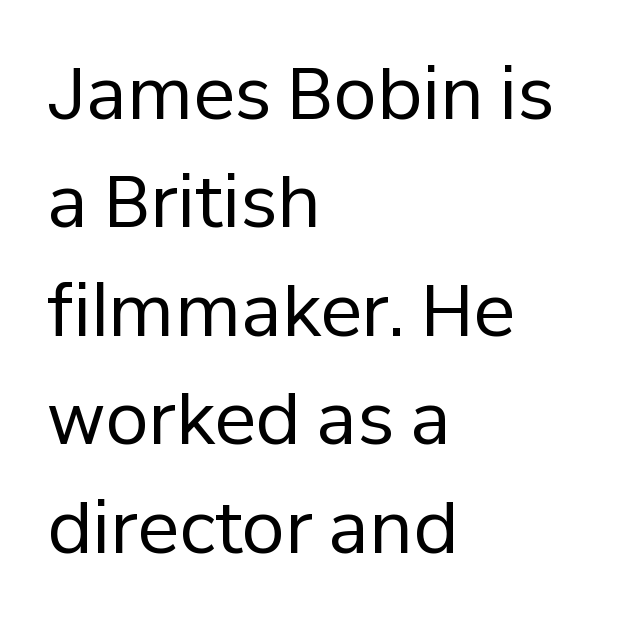
The image shows 70 px regular-weight sans-serif type, upright; set left-aligned, normal line spacing (1.55x), normal letter spacing, not underlined; low stroke contrast and a medium x-height.
